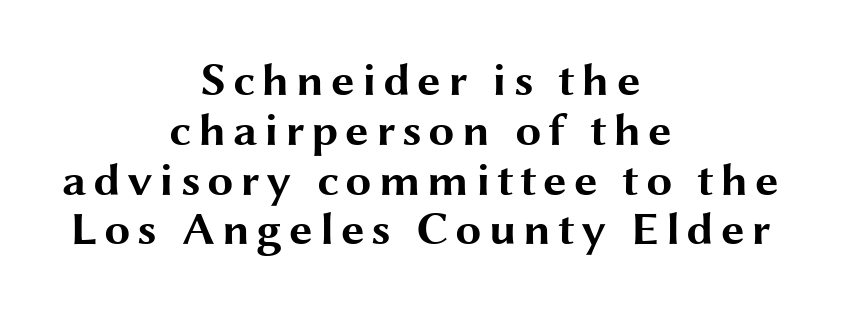
{"serif": "no", "italic": "no", "bold": "yes", "weight": "bold", "width": "wide", "stroke_contrast": "medium", "x_height": "medium", "monospaced": "no", "underline": "no", "align": "center", "line_spacing": "tight", "line_spacing_ratio": 1.06, "glyph_px": 47}
